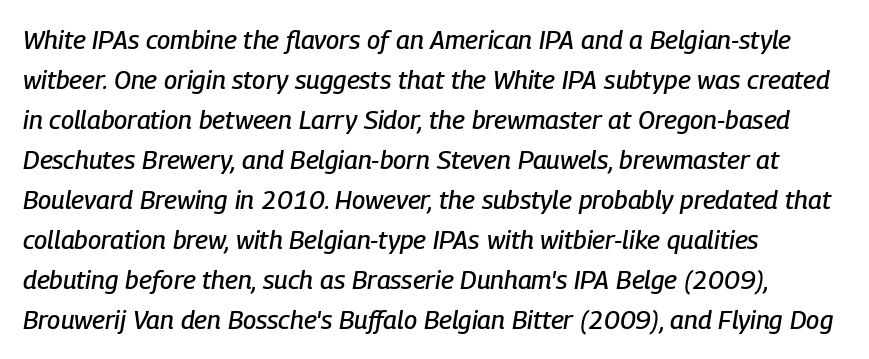
Is the block centered? No — it sits flush against the left margin. Lines of text with bare space underneath. A typesetter would call this zero additional tracking. Is the type slanted? Yes — the strokes lean at a clear angle. Notice how descenders clear the ascenders below comfortably — that's standard leading.
